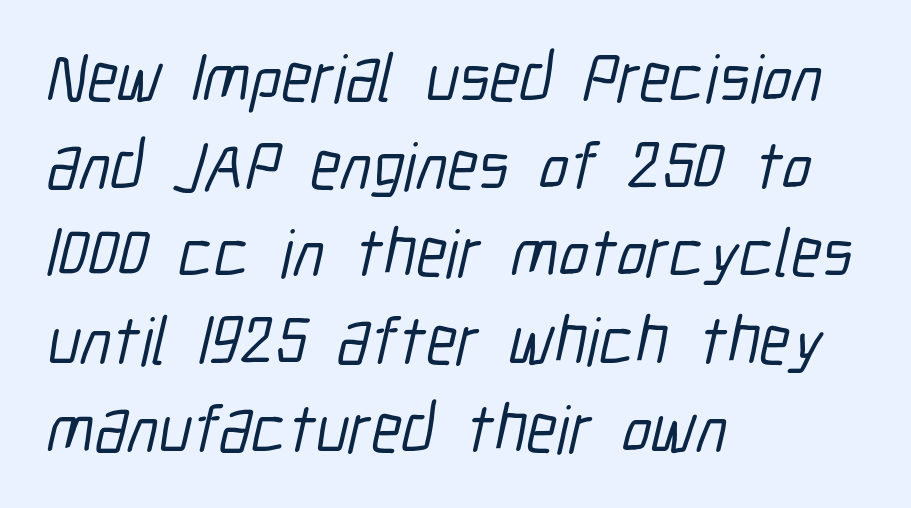
The image shows 68 px condensed sans-serif type; set left-aligned, normal line spacing (1.29x), normal letter spacing, not underlined; low stroke contrast and a medium x-height.
